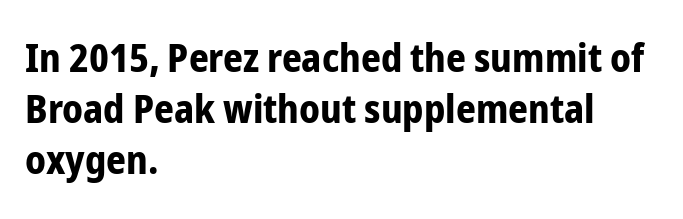
{"serif": "no", "italic": "no", "bold": "yes", "weight": "bold", "width": "condensed", "stroke_contrast": "low", "x_height": "medium", "monospaced": "no", "underline": "no", "align": "left", "line_spacing": "normal", "line_spacing_ratio": 1.31, "letter_spacing": "normal", "letter_spacing_em": 0.0, "glyph_px": 39}
